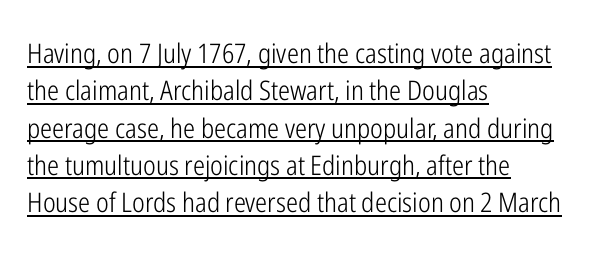
{"italic": "no", "bold": "no", "underline": "yes", "align": "left", "line_spacing": "normal", "line_spacing_ratio": 1.38, "letter_spacing": "normal", "letter_spacing_em": 0.0, "glyph_px": 27}
